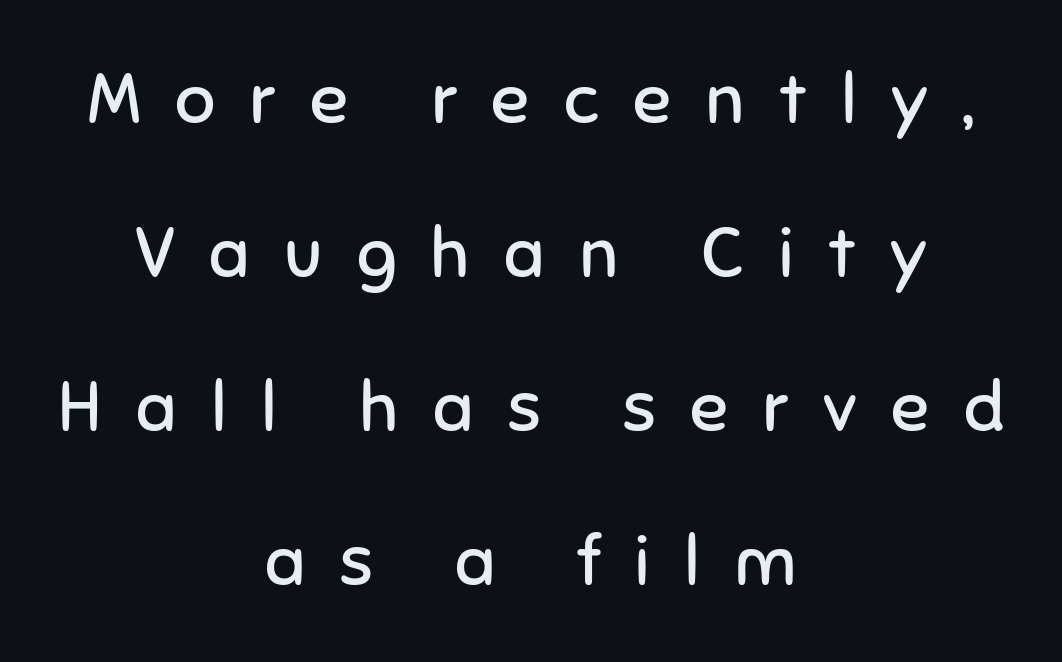
Q: Is the text bold? A: No.
Q: Is the text italic (slanted)? A: No, it is upright.
Q: Is the typeface a serif or a sans-serif typeface? A: Sans-serif.
Q: Is the text underlined? A: No.
Q: How is the paragraph aligned? A: Centered.
Q: Is the spacing between letters normal or unusually wide? A: Unusually wide.
Q: Is the spacing between lines tight, normal or loose? A: Loose.
Q: Width (condensed, normal, or wide)? A: Normal.
Q: Stroke contrast? A: Low.
Q: x-height? A: Medium.
Q: Monospaced? A: No.
